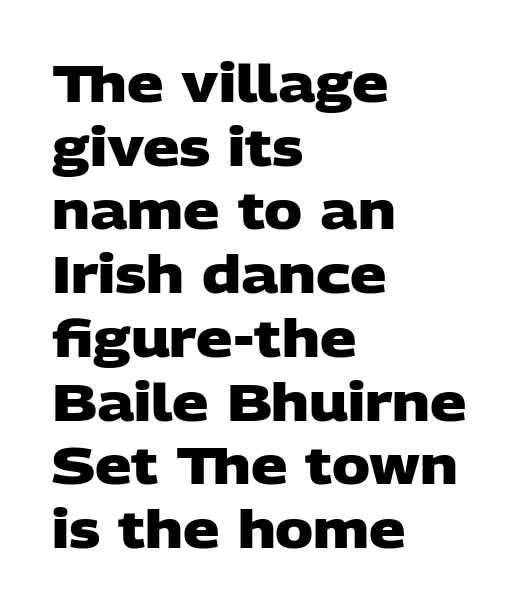
Character widths vary here, with narrow letters taking less room than wide ones. All the whitespace from short lines collects on the right. Summary of weight: heavy, a full bold. The rendering shows plain stroke endings on the letterforms — a sans-serif design. The rendering keeps characters at their native spacing.
